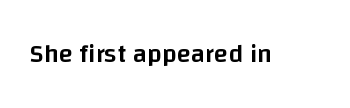
The image shows 26 px text type, upright; set normal letter spacing, not underlined.
